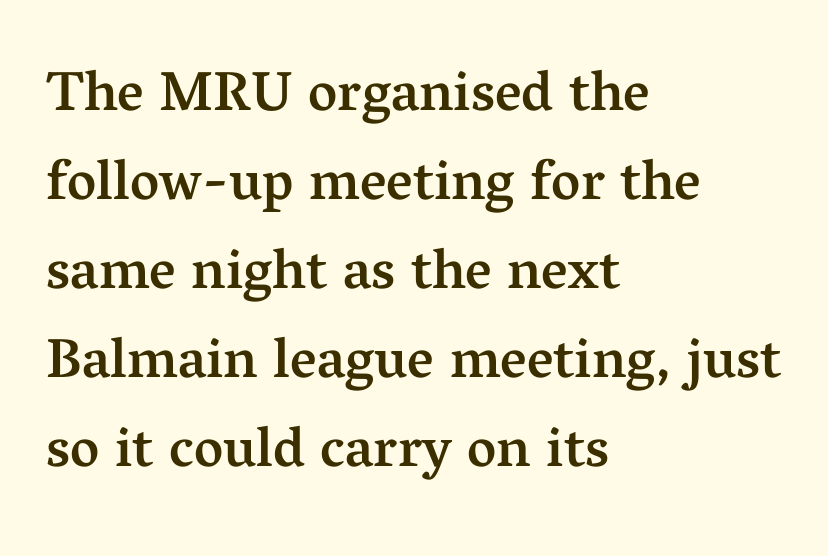
Glance below the letters and you will spot only blank space. Quick note: interline space is typical. Is the letter spacing exaggerated? No — it looks like the ordinary default. This rendering uses left alignment, leaving the right contour irregular. Think of a printed novel: that variable character pitch is what you see here. Semibold letterforms, between regular and bold.
